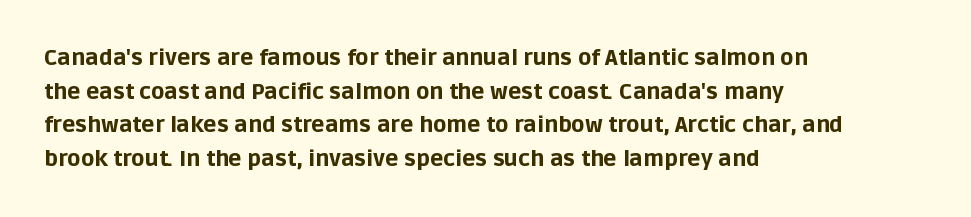
{"italic": "no", "bold": "yes", "underline": "no", "align": "left", "line_spacing": "normal", "line_spacing_ratio": 1.53, "letter_spacing": "normal", "letter_spacing_em": 0.0, "glyph_px": 22}
